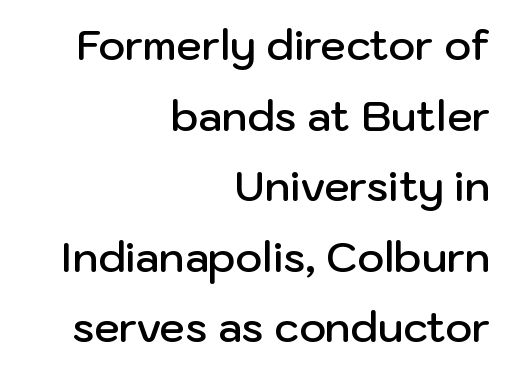
Nothing unusual about the tracking: characters are spaced as the font intends. Casual observation: everything's shoved over to the right. Unlike a traditional serif, this face leaves its strokes unadorned. The foot of each line stays bare and open. The lettering stays uniformly vertical, giving the passage a roman look.
